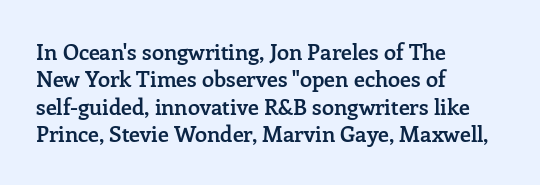
Q: Is the text bold? A: Semi-bold.
Q: Is the text italic (slanted)? A: No, it is upright.
Q: Is the text underlined? A: No.
Q: How is the paragraph aligned? A: Left-aligned.
Q: Is the spacing between letters normal or unusually wide? A: Normal.
Q: Is the spacing between lines tight, normal or loose? A: Normal.
